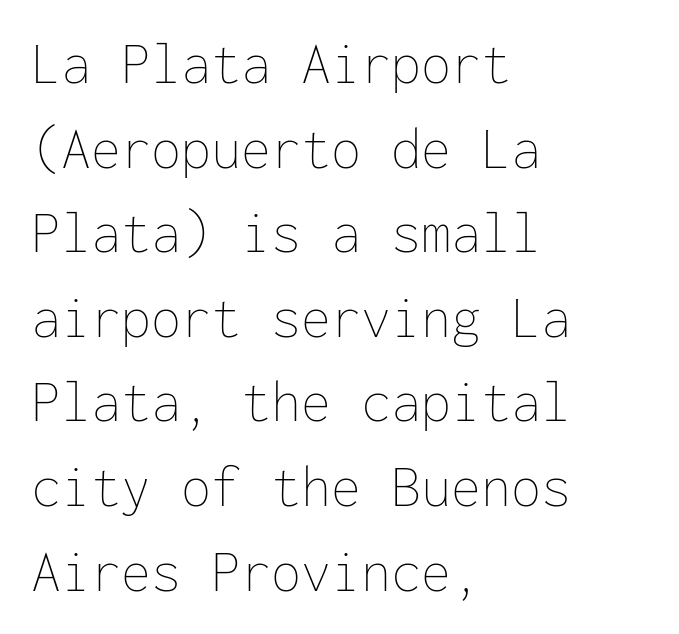
Spacing verdict: monospaced, one width for all characters. This sample is left-justified, so line endings fall wherever the words run out. This is the regular roman posture of the typeface. The designer left line spacing at the default.
